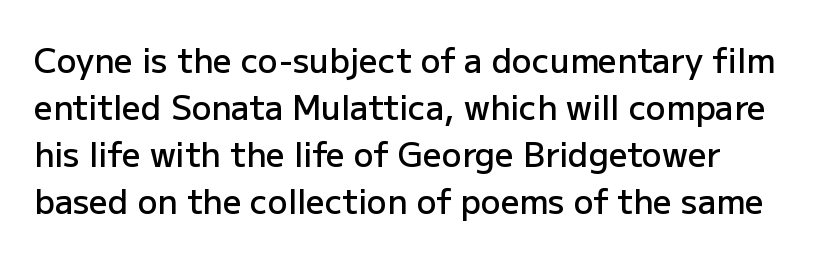
Q: Is the text bold? A: Semi-bold.
Q: Is the text italic (slanted)? A: No, it is upright.
Q: Is the typeface a serif or a sans-serif typeface? A: Sans-serif.
Q: Is the text underlined? A: No.
Q: Is the spacing between letters normal or unusually wide? A: Normal.
Q: Is the spacing between lines tight, normal or loose? A: Normal.
Q: Width (condensed, normal, or wide)? A: Normal.
Q: Stroke contrast? A: Low.
Q: x-height? A: Medium.
Q: Monospaced? A: No.
